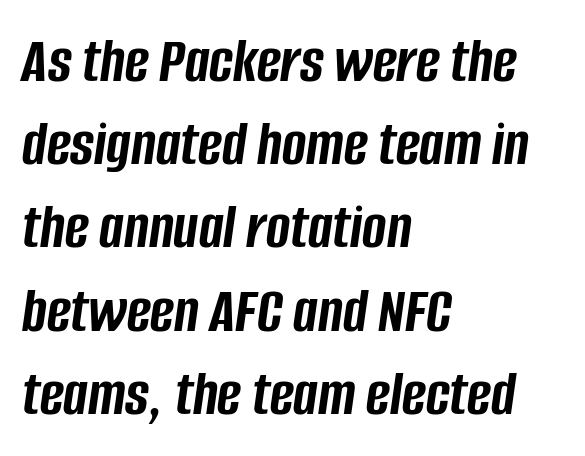
{"italic": "yes", "lean": "right", "slant_degrees": 8, "bold": "yes", "weight": "semibold", "width": "condensed", "stroke_contrast": "low", "x_height": "large", "monospaced": "no", "underline": "no", "align": "left", "line_spacing": "normal", "line_spacing_ratio": 1.28, "letter_spacing": "normal", "letter_spacing_em": 0.0, "glyph_px": 65}
